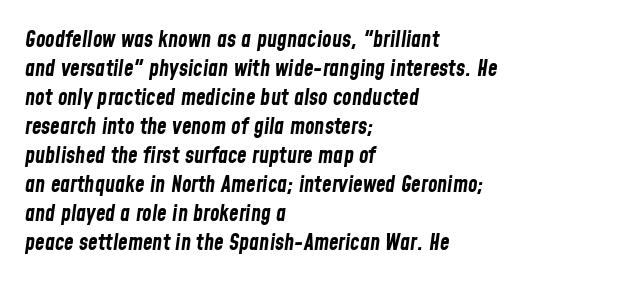
Q: Is the text bold? A: Yes.
Q: Is the text italic (slanted)? A: Yes, it leans right by about 8 degrees.
Q: Is the text underlined? A: No.
Q: How is the paragraph aligned? A: Left-aligned.
Q: Is the spacing between letters normal or unusually wide? A: Normal.
Q: Is the spacing between lines tight, normal or loose? A: Normal.
